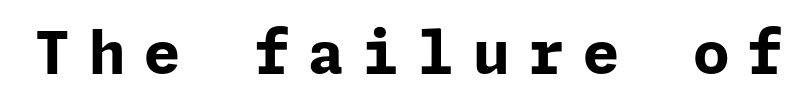
The image shows 59 px bold sans-serif type, upright; set unusually wide letter spacing (+0.31 em), not underlined; low stroke contrast and a medium x-height.
